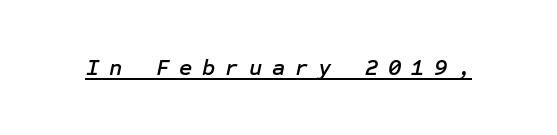
The image shows 23 px text type, italic (leaning right); set unusually wide letter spacing (+0.43 em), underlined.
